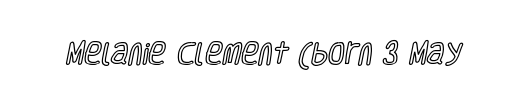
{"underline": "no", "letter_spacing": "normal", "letter_spacing_em": 0.0, "glyph_px": 24}
